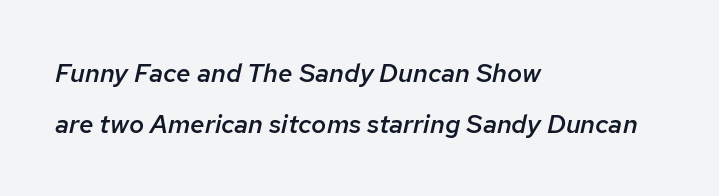
The image shows 26 px text type, italic (leaning right); set left-aligned, loose line spacing (1.95x), normal letter spacing, not underlined.
